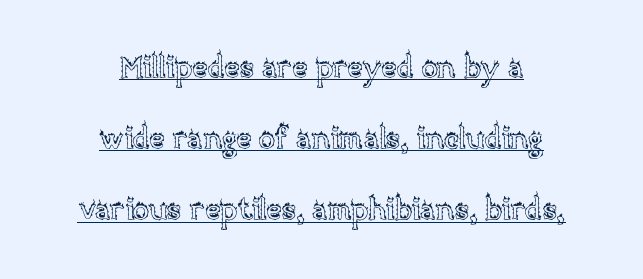
The image shows 30 px text type, upright; set centered, loose line spacing (2.37x), normal letter spacing, underlined; a large x-height.
